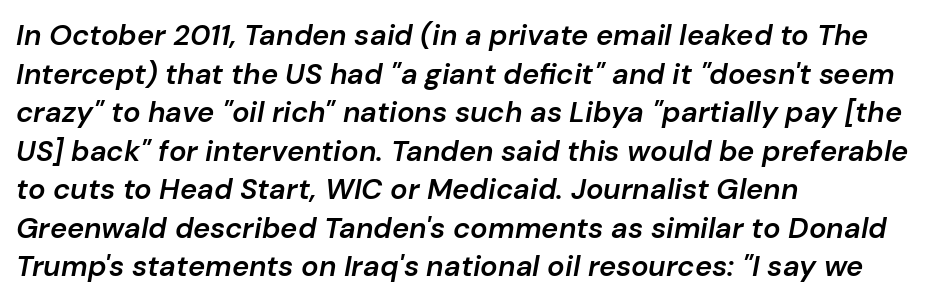
Q: Is the text bold? A: Semi-bold.
Q: Is the text italic (slanted)? A: Yes, it leans right by about 10 degrees.
Q: Is the text underlined? A: No.
Q: How is the paragraph aligned? A: Left-aligned.
Q: Is the spacing between letters normal or unusually wide? A: Normal.
Q: Is the spacing between lines tight, normal or loose? A: Normal.
Q: Width (condensed, normal, or wide)? A: Normal.
Q: Stroke contrast? A: Low.
Q: x-height? A: Medium.
Q: Monospaced? A: No.
